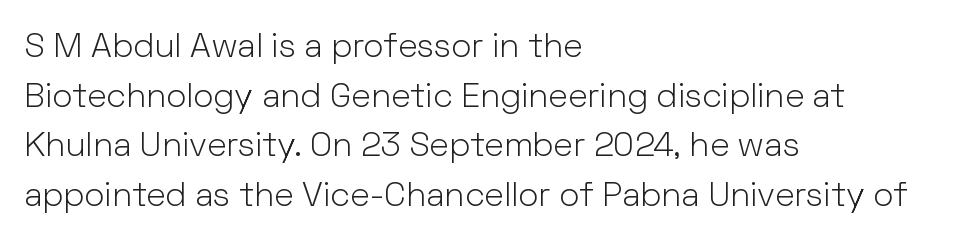
{"serif": "no", "italic": "no", "bold": "no", "weight": "light", "width": "normal", "stroke_contrast": "low", "x_height": "medium", "monospaced": "no", "underline": "no", "align": "left", "line_spacing": "normal", "line_spacing_ratio": 1.46, "letter_spacing": "normal", "letter_spacing_em": 0.0, "glyph_px": 34}
